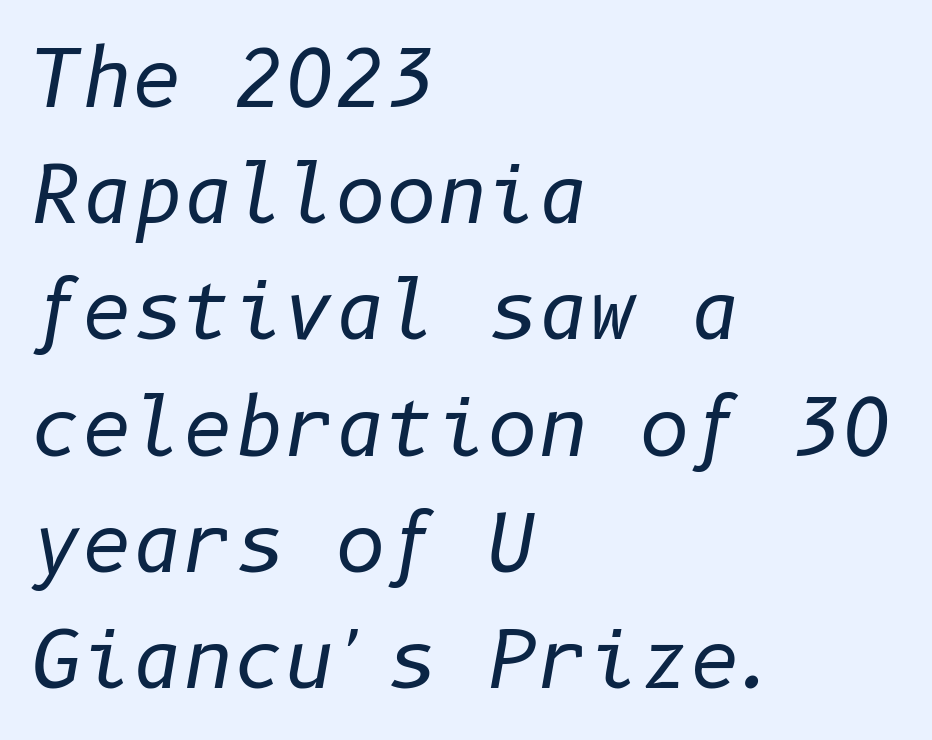
Q: Is the text bold? A: No.
Q: Is the text italic (slanted)? A: Yes, it leans right by about 10 degrees.
Q: Is the text underlined? A: No.
Q: How is the paragraph aligned? A: Left-aligned.
Q: Is the spacing between letters normal or unusually wide? A: Normal.
Q: Is the spacing between lines tight, normal or loose? A: Normal.
Q: Width (condensed, normal, or wide)? A: Normal.
Q: Stroke contrast? A: Low.
Q: x-height? A: Medium.
